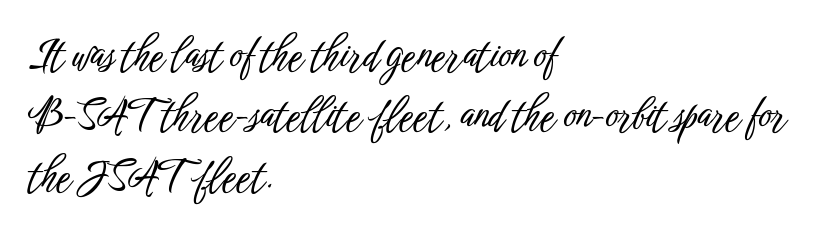
Decoration check: the copy has no underline. Every row of glyphs begins at an identical x-position on the left. Observe the ordinary spacing: letters are neighbours, not strangers. The face used here is proportionally spaced, like ordinary book or web type. Interline gaps are of average width in this sample.
